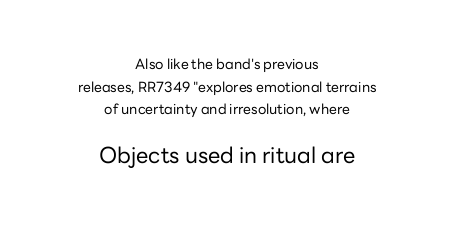
The image shows 22 px text type, upright; set centered, normal line spacing (1.61x), normal letter spacing, not underlined; the second (bottom) block is 1.57x larger.
